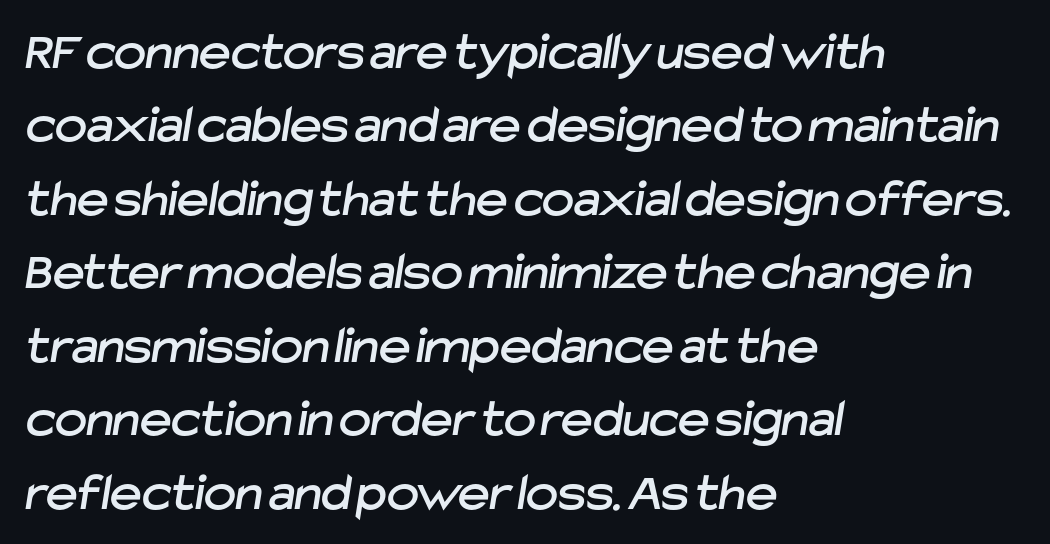
Check where the strokes stop: nothing finishes them off — pure sans. Nobody touched the tracking dial on this one. Any mark beneath the type? The region is blank. Think of a printed novel: that variable character pitch is what you see here. Typeset ragged right — the left edge is the straight one. The line-height multiplier appears to be the usual default.
